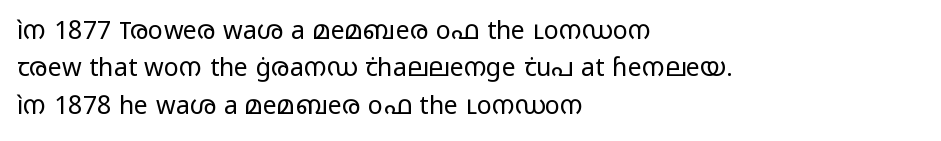
{"italic": "no", "bold": "no", "underline": "no", "align": "left", "line_spacing": "normal", "line_spacing_ratio": 1.5, "letter_spacing": "normal", "letter_spacing_em": 0.0, "glyph_px": 25}
